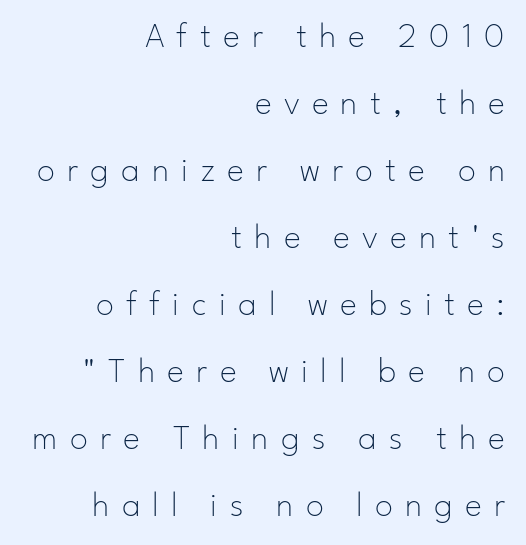
The image shows 36 px thin sans-serif type, upright; set right-aligned, line spacing 1.86x, unusually wide letter spacing (+0.34 em), not underlined; low stroke contrast and a small x-height.
